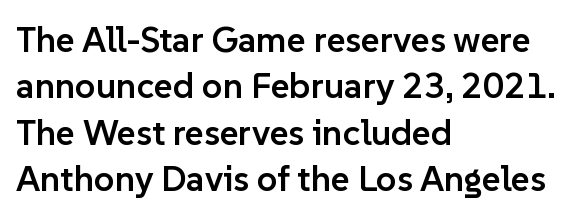
Q: Is the text bold? A: Semi-bold.
Q: Is the text italic (slanted)? A: No, it is upright.
Q: Is the typeface a serif or a sans-serif typeface? A: Sans-serif.
Q: Is the text underlined? A: No.
Q: How is the paragraph aligned? A: Left-aligned.
Q: Is the spacing between letters normal or unusually wide? A: Normal.
Q: Is the spacing between lines tight, normal or loose? A: Normal.
Q: Width (condensed, normal, or wide)? A: Normal.
Q: Stroke contrast? A: Low.
Q: x-height? A: Medium.
Q: Monospaced? A: No.
